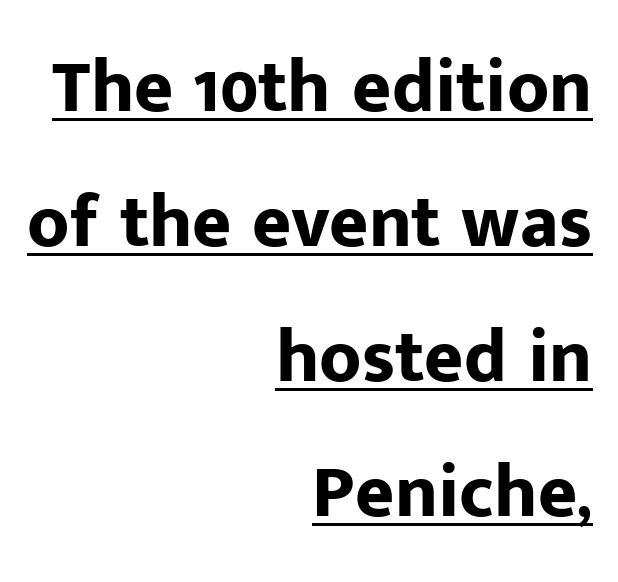
The image shows 75 px bold sans-serif type, upright; set right-aligned, line spacing 1.8x, normal letter spacing, underlined; low stroke contrast and a medium x-height.
